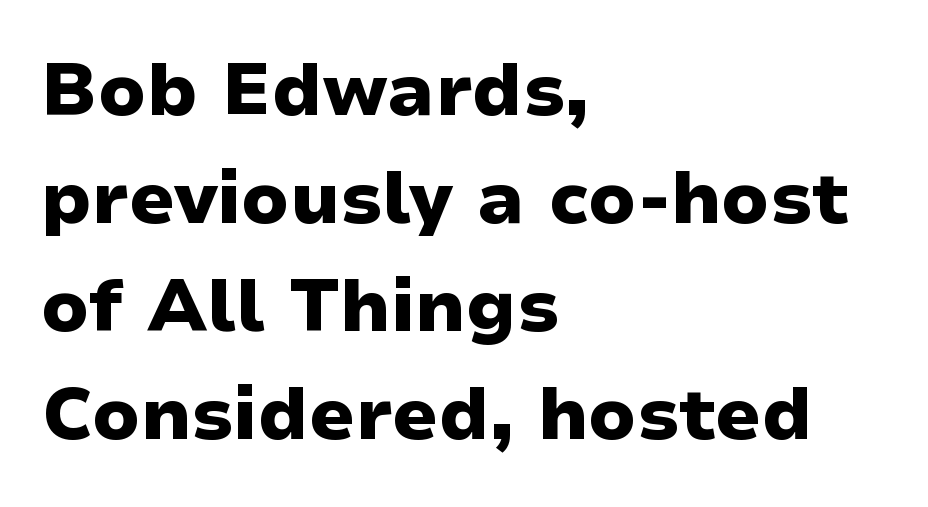
{"serif": "no", "italic": "no", "bold": "yes", "weight": "heavy", "width": "wide", "stroke_contrast": "low", "x_height": "medium", "monospaced": "no", "underline": "no", "align": "left", "line_spacing": "normal", "line_spacing_ratio": 1.48, "letter_spacing": "normal", "letter_spacing_em": 0.0, "glyph_px": 73}
